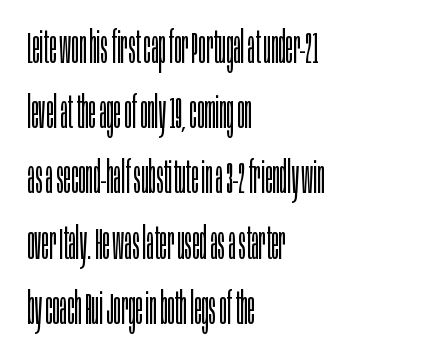
Q: Is the text bold? A: No.
Q: Is the text italic (slanted)? A: No, it is upright.
Q: Is the typeface a serif or a sans-serif typeface? A: Sans-serif.
Q: Is the text underlined? A: No.
Q: How is the paragraph aligned? A: Left-aligned.
Q: Is the spacing between letters normal or unusually wide? A: Normal.
Q: Is the spacing between lines tight, normal or loose? A: Normal.
Q: Width (condensed, normal, or wide)? A: Condensed.
Q: Stroke contrast? A: Low.
Q: x-height? A: Large.
Q: Monospaced? A: No.
